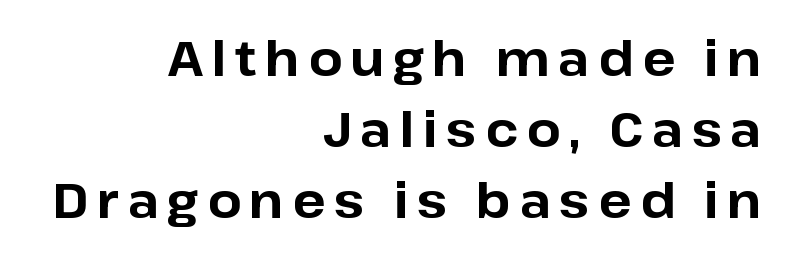
The lettering holds an erect, upright posture throughout. Horizontal bands of white between lines are of average thickness. Descender tails drop into unmarked territory. Weight check: bold — yes, fully. Compared with a flush-left layout, this one pins lines to the opposite, right side. The passage shown is typed in a proportional face where columns would drift.
